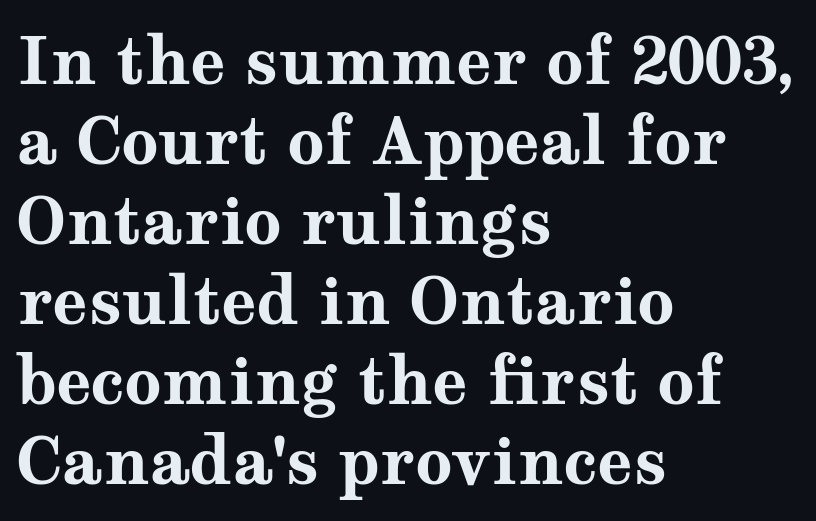
{"serif": "yes", "italic": "no", "bold": "yes", "weight": "bold", "width": "wide", "stroke_contrast": "medium", "x_height": "medium", "monospaced": "no", "underline": "no", "align": "left", "line_spacing_ratio": 1.23, "letter_spacing": "normal", "letter_spacing_em": 0.0, "glyph_px": 65}
